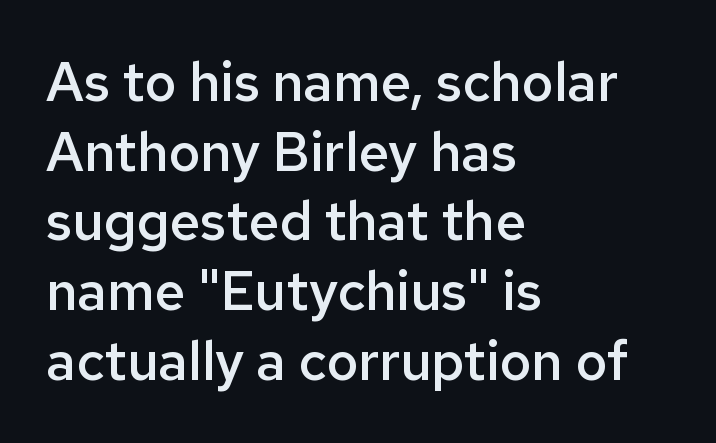
Q: Is the text bold? A: Semi-bold.
Q: Is the text italic (slanted)? A: No, it is upright.
Q: Is the typeface a serif or a sans-serif typeface? A: Sans-serif.
Q: Is the text underlined? A: No.
Q: How is the paragraph aligned? A: Left-aligned.
Q: Is the spacing between letters normal or unusually wide? A: Normal.
Q: Is the spacing between lines tight, normal or loose? A: Normal.
Q: Width (condensed, normal, or wide)? A: Normal.
Q: Stroke contrast? A: Low.
Q: x-height? A: Medium.
Q: Monospaced? A: No.
